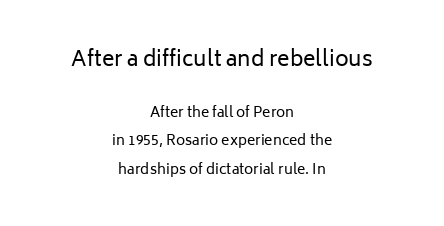
Q: Is the text bold? A: No.
Q: Is the text italic (slanted)? A: No, it is upright.
Q: Is the text underlined? A: No.
Q: How is the paragraph aligned? A: Centered.
Q: Is the spacing between letters normal or unusually wide? A: Normal.
Q: Is the spacing between lines tight, normal or loose? A: Loose.
Q: Which block of text is set in a larger size, the first (top) or the second (bottom)? A: The first (top) one.
